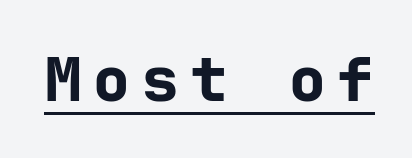
Q: Is the text bold? A: Yes.
Q: Is the text italic (slanted)? A: No, it is upright.
Q: Is the typeface a serif or a sans-serif typeface? A: Sans-serif.
Q: Is the text underlined? A: Yes.
Q: Is the spacing between letters normal or unusually wide? A: Unusually wide.
Q: Width (condensed, normal, or wide)? A: Normal.
Q: Stroke contrast? A: Low.
Q: x-height? A: Medium.
